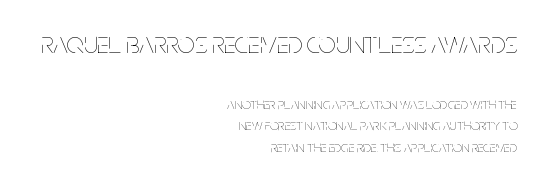
The image shows 30 px thin, condensed type, upright; set right-aligned, normal line spacing (1.43x), normal letter spacing, not underlined; the first (top) block is 2.0x larger; low stroke contrast and a large x-height.
